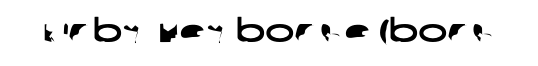
{"serif": "no", "width": "wide", "stroke_contrast": "low", "x_height": "large", "monospaced": "no", "underline": "no", "letter_spacing": "normal", "letter_spacing_em": 0.0, "glyph_px": 31}
